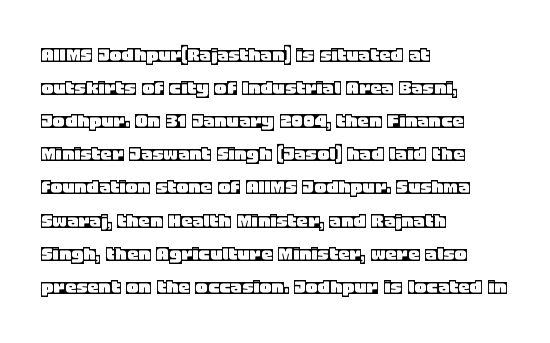
The image shows 23 px text type, upright; set left-aligned, normal line spacing (1.44x), normal letter spacing, not underlined.
